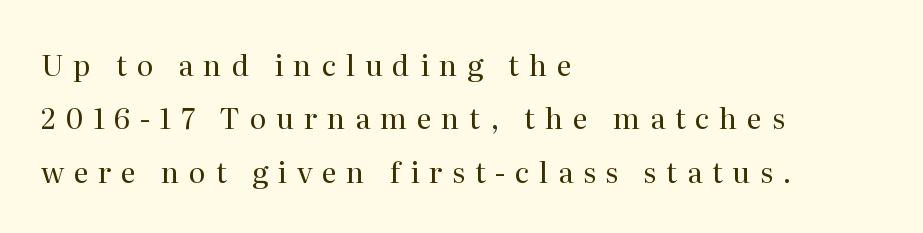
{"serif": "yes", "italic": "no", "bold": "no", "weight": "regular", "width": "normal", "stroke_contrast": "medium", "x_height": "medium", "monospaced": "no", "underline": "no", "align": "left", "line_spacing_ratio": 1.84, "letter_spacing": "wide", "letter_spacing_em": 0.33, "glyph_px": 29}
